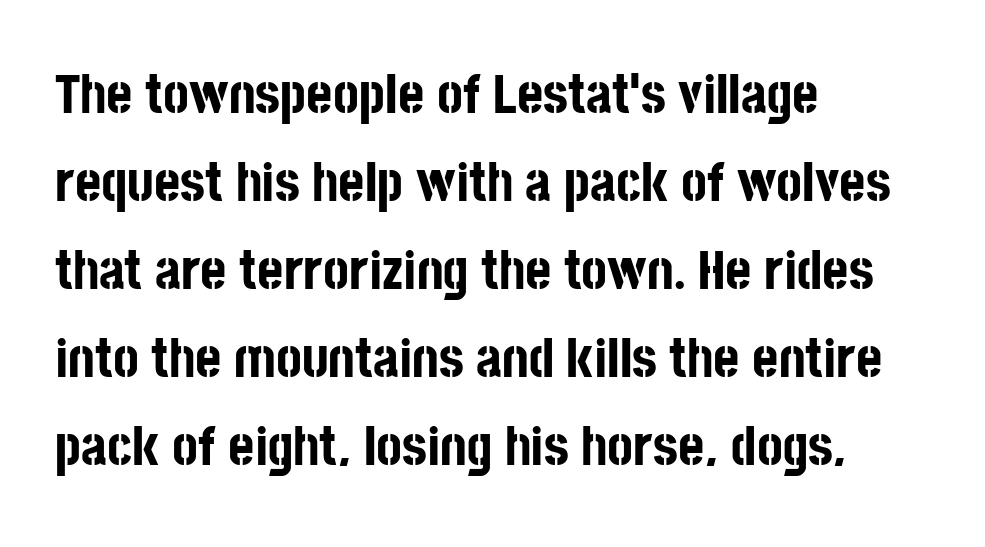
{"serif": "no", "italic": "no", "bold": "yes", "weight": "bold", "width": "condensed", "stroke_contrast": "low", "x_height": "large", "monospaced": "no", "underline": "no", "align": "left", "line_spacing": "normal", "line_spacing_ratio": 1.57, "letter_spacing": "normal", "letter_spacing_em": 0.0, "glyph_px": 56}
